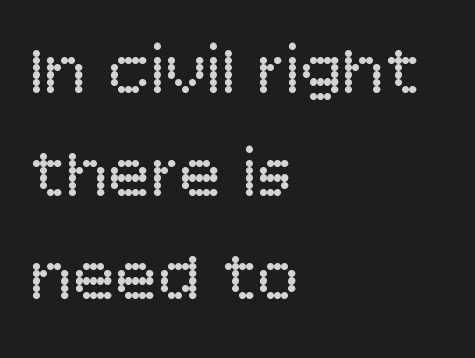
The image shows 71 px regular-weight sans-serif type, upright; set left-aligned, normal line spacing (1.45x), normal letter spacing, not underlined; low stroke contrast and a large x-height.
